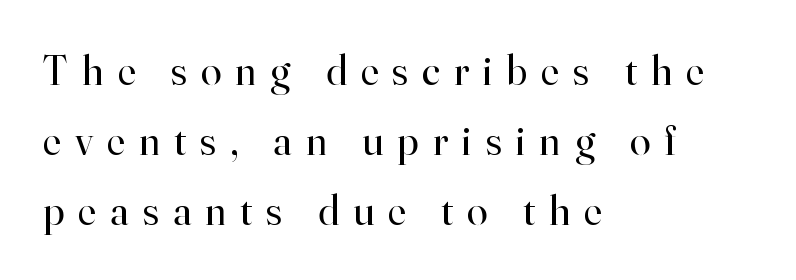
The image shows 42 px regular-weight serif type, upright; set left-aligned, normal line spacing (1.67x), unusually wide letter spacing (+0.34 em), not underlined; high stroke contrast and a small x-height.
